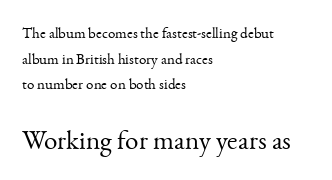
Q: Is the text bold? A: No.
Q: Is the text italic (slanted)? A: No, it is upright.
Q: Is the text underlined? A: No.
Q: How is the paragraph aligned? A: Left-aligned.
Q: Is the spacing between letters normal or unusually wide? A: Normal.
Q: Which block of text is set in a larger size, the first (top) or the second (bottom)? A: The second (bottom) one.
